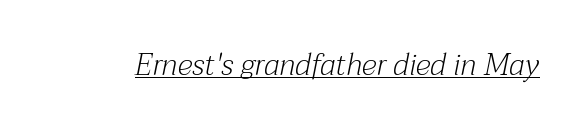
Somebody hit Ctrl+U on this one — the words are underlined. The rendering keeps characters at their native spacing. The glyphs look as if they've been sheared to an angle. Proportional: the letters do not fall into vertical columns. The face used here is seriffed, in the tradition of book romans. The letters look calm and open, with moderate or lighter stems.
